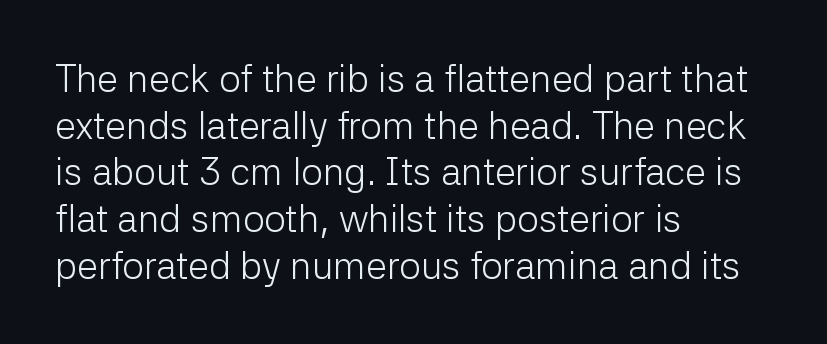
The image shows 38 px light sans-serif type, upright; set left-aligned, line spacing 1.23x, normal letter spacing, not underlined; low stroke contrast and a medium x-height.
